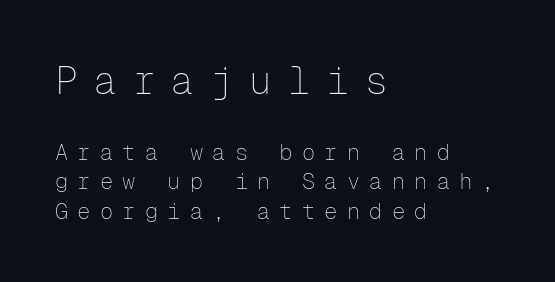
{"serif": "no", "italic": "no", "bold": "no", "weight": "thin", "width": "normal", "stroke_contrast": "low", "x_height": "medium", "monospaced": "yes", "underline": "no", "align": "left", "line_spacing": "normal", "line_spacing_ratio": 1.35, "letter_spacing": "wide", "letter_spacing_em": 0.42, "larger_block": "first", "size_ratio": 1.73, "glyph_px": 38}
